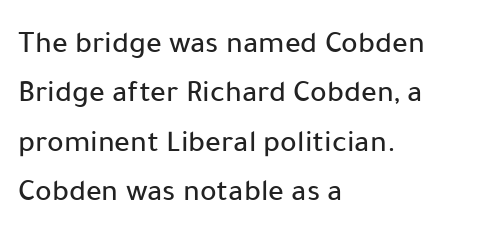
The specimen omits any rule beneath the text block's lines. Letterform terminals end flat and unadorned throughout the passage. Looks like regular typesetting: each glyph gets only the width it needs. How are the letters spaced? Ordinarily, with no added tracking. Line beginnings align vertically; line endings do not.
